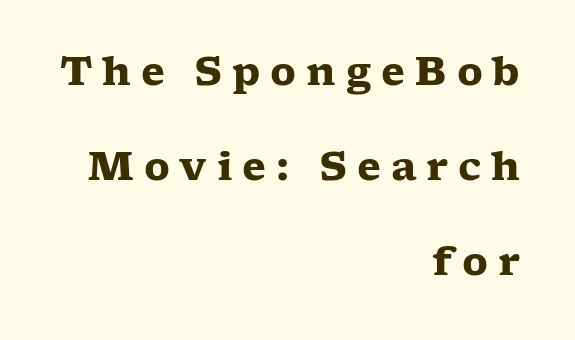
Heavy-handed strokes throughout: this text is bold. Observe the serifs anchoring each vertical stroke in this sample. Look at the tracking — it's clearly loosened, letters drifting apart. Ascenders rise straight up at ninety degrees. Rows of type keep a wide berth in the vertical direction.
